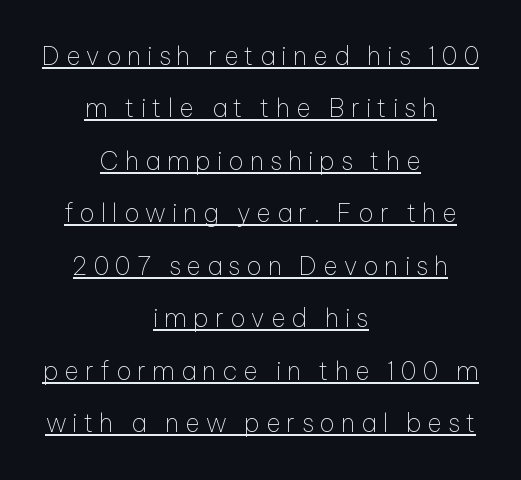
The image shows 25 px text type, upright; set centered, loose line spacing (2.1x), unusually wide letter spacing (+0.24 em), underlined.
